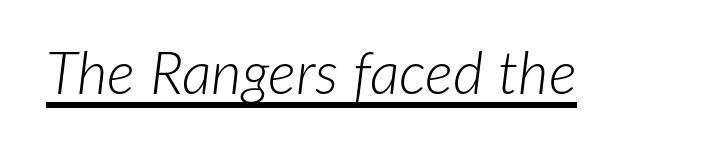
{"italic": "yes", "lean": "right", "slant_degrees": 7, "bold": "no", "weight": "light", "width": "normal", "stroke_contrast": "low", "x_height": "medium", "monospaced": "no", "underline": "yes", "letter_spacing": "normal", "letter_spacing_em": 0.0, "glyph_px": 59}
